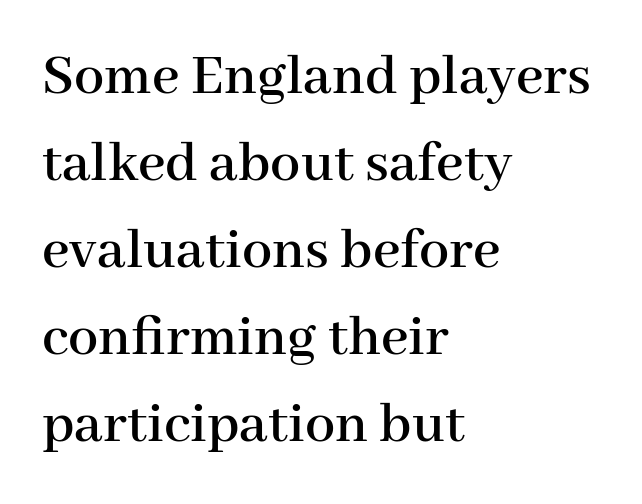
The image shows 60 px serif type, upright; set left-aligned, normal line spacing (1.45x), normal letter spacing, not underlined; high stroke contrast and a medium x-height.
